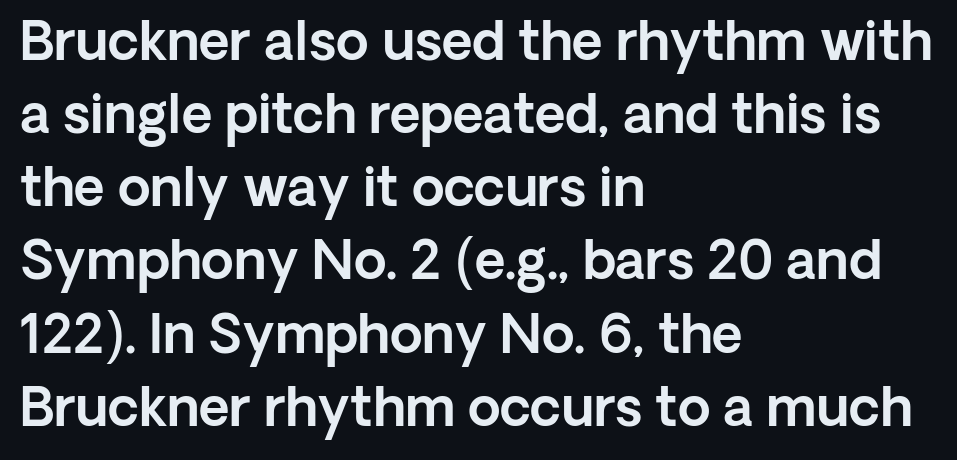
Type style note: lacks serifs. The compositor pushed each line to the left boundary. Vertically, the passage feels balanced, rows spaced as you'd expect. The letterforms sit shoulder to shoulder at normal distance. This sample has the flowing, uneven cadence of proportional lettering.
